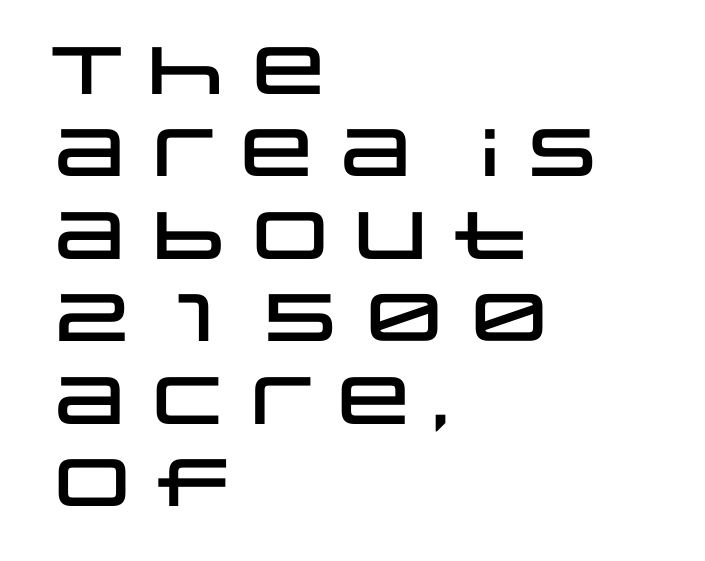
{"serif": "no", "italic": "no", "width": "wide", "stroke_contrast": "low", "x_height": "large", "monospaced": "no", "underline": "no", "align": "left", "line_spacing_ratio": 1.23, "letter_spacing": "normal", "letter_spacing_em": 0.0, "glyph_px": 67}
